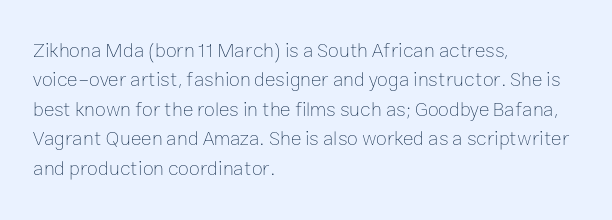
Look at the tracking — it's just the regular setting, nothing added. This sample keeps an unexceptional amount of space between lines. A typesetter would mark this as roman, not italic. Each row of text sits above clean, open space. Ink coverage per letter is moderate at most. This rendering uses left alignment, leaving the right contour irregular.
